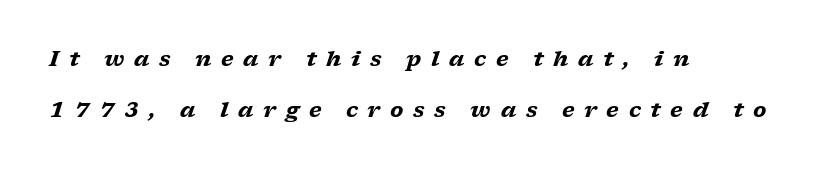
The image shows 21 px bold type, italic (leaning right); set left-aligned, loose line spacing (2.41x), unusually wide letter spacing (+0.46 em), not underlined.
